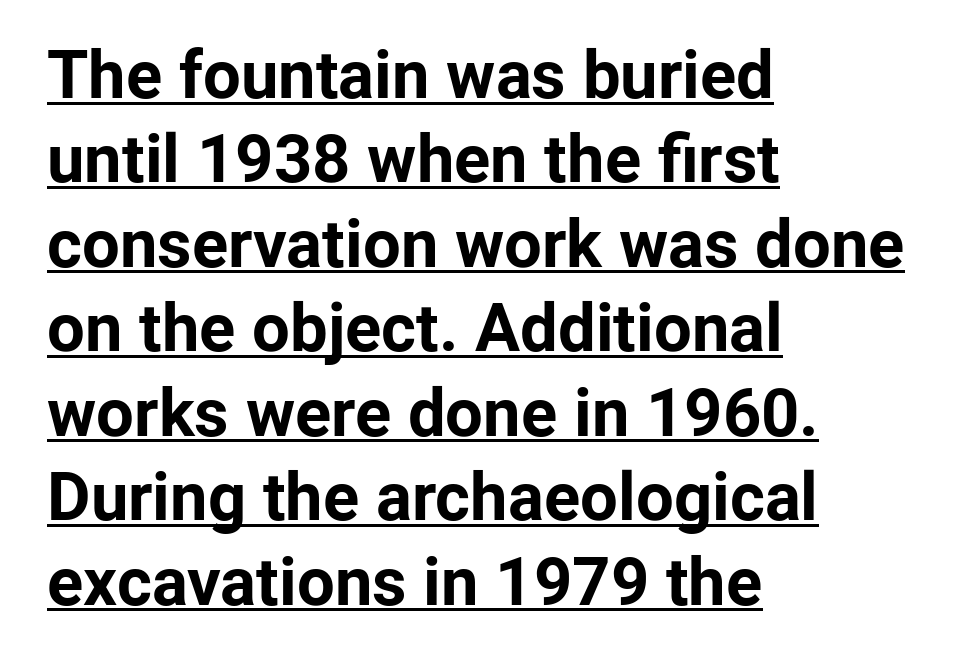
{"serif": "no", "italic": "no", "bold": "yes", "weight": "bold", "width": "normal", "stroke_contrast": "low", "x_height": "medium", "monospaced": "no", "underline": "yes", "align": "left", "line_spacing": "normal", "line_spacing_ratio": 1.26, "letter_spacing": "normal", "letter_spacing_em": 0.0, "glyph_px": 67}
